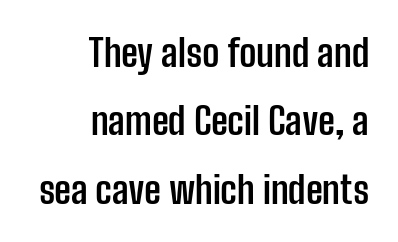
The image shows 38 px semibold, condensed sans-serif type, upright; set right-aligned, line spacing 1.8x, normal letter spacing, not underlined; low stroke contrast and a medium x-height.
